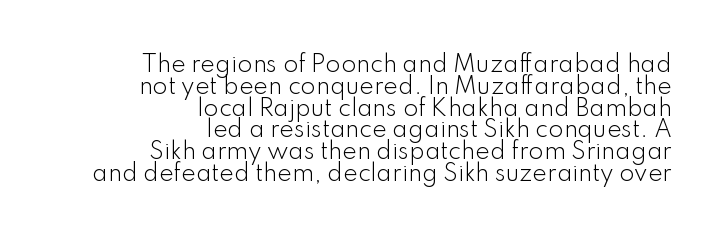
{"italic": "no", "bold": "no", "underline": "no", "align": "right", "line_spacing": "tight", "line_spacing_ratio": 0.99, "letter_spacing": "normal", "letter_spacing_em": 0.0, "glyph_px": 22}
